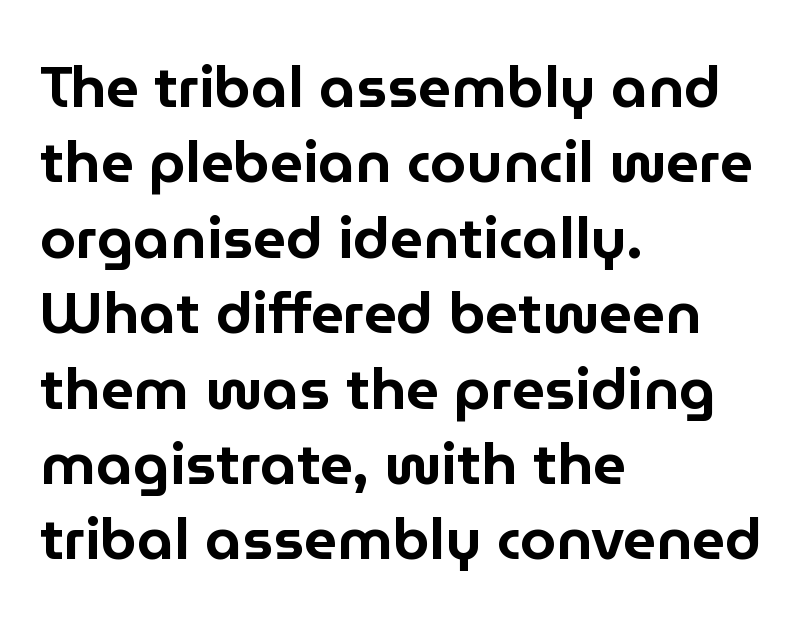
Beneath every word, the page is bare. Caption: multi-line text, flush left, ragged right. The letters advance in unequal steps, a hallmark of proportional type. Upright lettering throughout.
